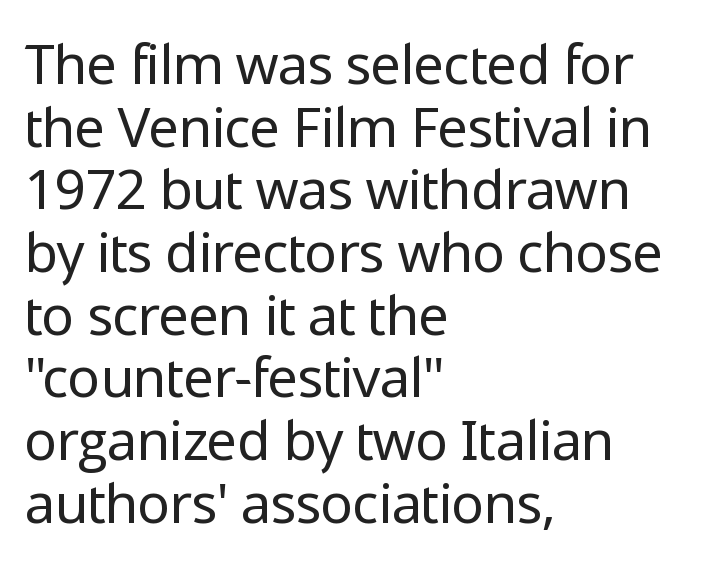
Q: Is the text bold? A: No.
Q: Is the text italic (slanted)? A: No, it is upright.
Q: Is the typeface a serif or a sans-serif typeface? A: Sans-serif.
Q: Is the text underlined? A: No.
Q: How is the paragraph aligned? A: Left-aligned.
Q: Is the spacing between letters normal or unusually wide? A: Normal.
Q: Is the spacing between lines tight, normal or loose? A: Tight.
Q: Width (condensed, normal, or wide)? A: Normal.
Q: Stroke contrast? A: Low.
Q: x-height? A: Medium.
Q: Monospaced? A: No.
